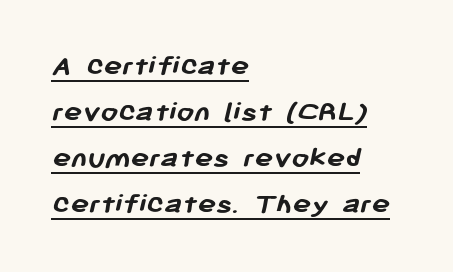
{"serif": "no", "bold": "yes", "weight": "semibold", "width": "normal", "stroke_contrast": "low", "x_height": "medium", "monospaced": "no", "underline": "yes", "align": "left", "line_spacing": "normal", "line_spacing_ratio": 1.48, "letter_spacing": "normal", "letter_spacing_em": 0.0, "glyph_px": 31}
